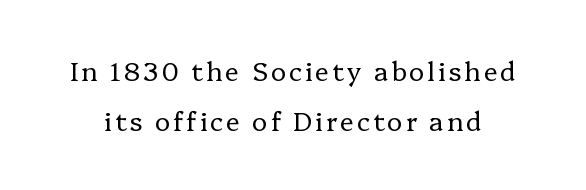
The image shows 26 px text type, upright; set loose line spacing (1.93x), not underlined.
